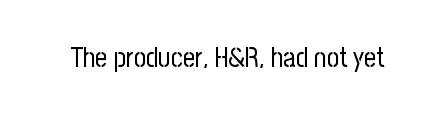
{"italic": "no", "bold": "no", "underline": "no", "letter_spacing": "normal", "letter_spacing_em": 0.0, "glyph_px": 27}
